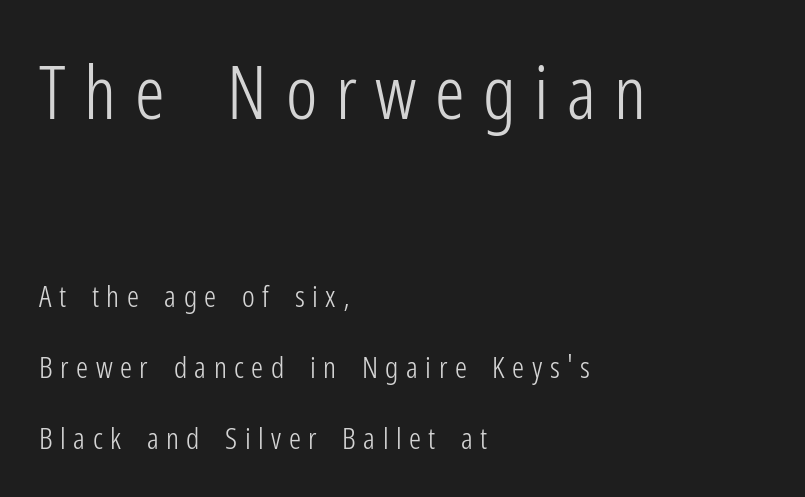
Q: Is the text bold? A: No.
Q: Is the text italic (slanted)? A: No, it is upright.
Q: Is the typeface a serif or a sans-serif typeface? A: Sans-serif.
Q: Is the text underlined? A: No.
Q: How is the paragraph aligned? A: Left-aligned.
Q: Is the spacing between letters normal or unusually wide? A: Unusually wide.
Q: Is the spacing between lines tight, normal or loose? A: Loose.
Q: Which block of text is set in a larger size, the first (top) or the second (bottom)? A: The first (top) one.
Q: Width (condensed, normal, or wide)? A: Condensed.
Q: Stroke contrast? A: Low.
Q: x-height? A: Medium.
Q: Monospaced? A: No.
